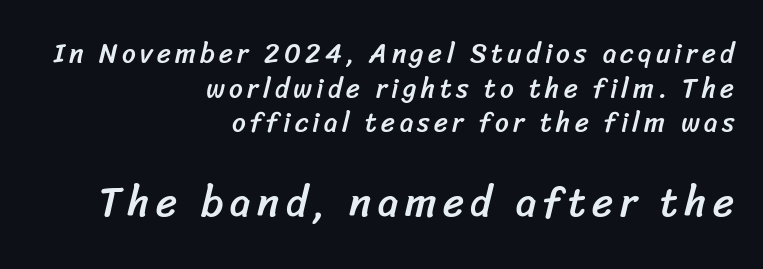
A normal amount of white space separates one row of letters from the next. The area under the type is left untouched. The lower block of text is set noticeably larger than the block above it. In terms of letterform style, serifs are entirely absent. The face used here is proportionally spaced, like ordinary book or web type. Horizontally, the lines are justified to the trailing edge only.
